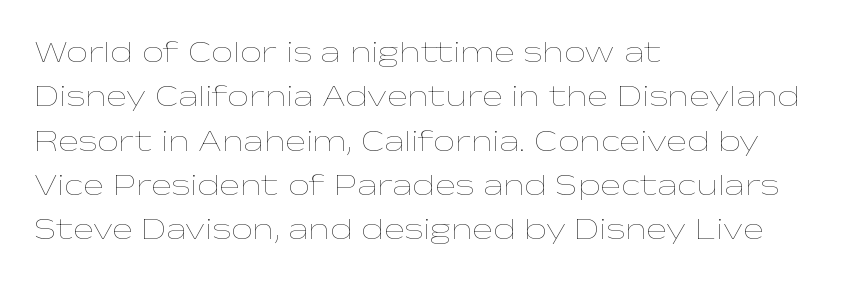
Q: Is the text bold? A: No.
Q: Is the text italic (slanted)? A: No, it is upright.
Q: Is the text underlined? A: No.
Q: How is the paragraph aligned? A: Left-aligned.
Q: Is the spacing between letters normal or unusually wide? A: Normal.
Q: Is the spacing between lines tight, normal or loose? A: Normal.
Q: Width (condensed, normal, or wide)? A: Wide.
Q: Stroke contrast? A: Low.
Q: x-height? A: Medium.
Q: Monospaced? A: No.
